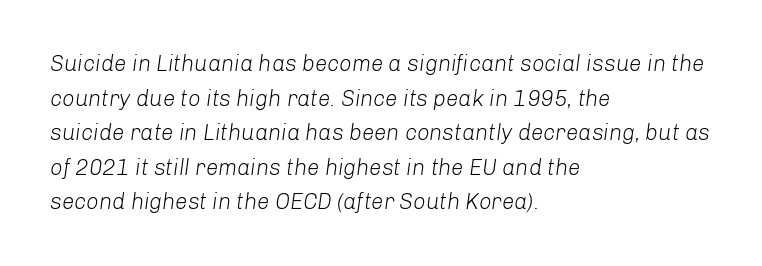
This sample keeps an unexceptional amount of space between lines. Alignment: flush left. Caption: face not bold, strokes unweighted. Plain, unruled lines of type.
